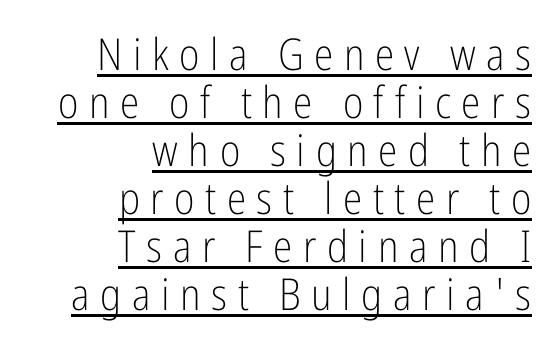
{"serif": "no", "italic": "no", "bold": "no", "weight": "light", "width": "condensed", "stroke_contrast": "low", "x_height": "medium", "monospaced": "no", "underline": "yes", "align": "right", "line_spacing": "tight", "line_spacing_ratio": 1.09, "letter_spacing": "wide", "letter_spacing_em": 0.24, "glyph_px": 44}
